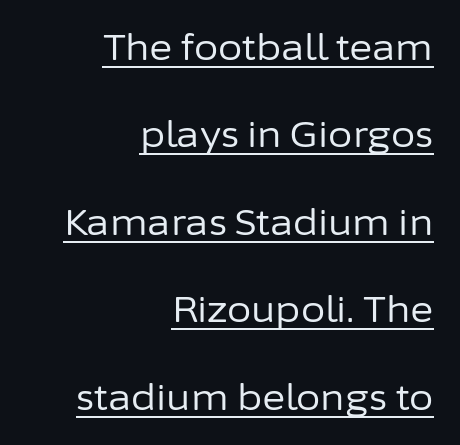
The image shows 35 px regular-weight sans-serif type, upright; set right-aligned, loose line spacing (2.5x), normal letter spacing, underlined; low stroke contrast and a medium x-height.
